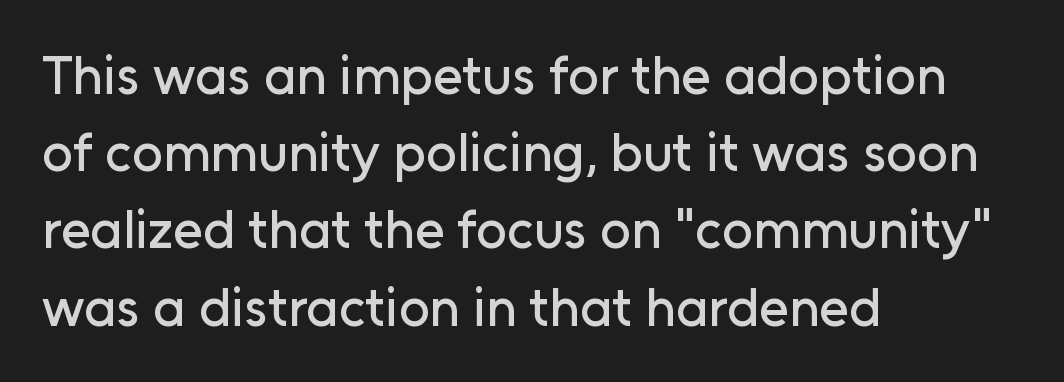
Q: Is the text italic (slanted)? A: No, it is upright.
Q: Is the typeface a serif or a sans-serif typeface? A: Sans-serif.
Q: Is the text underlined? A: No.
Q: How is the paragraph aligned? A: Left-aligned.
Q: Is the spacing between letters normal or unusually wide? A: Normal.
Q: Is the spacing between lines tight, normal or loose? A: Normal.
Q: Width (condensed, normal, or wide)? A: Normal.
Q: Stroke contrast? A: Low.
Q: x-height? A: Medium.
Q: Monospaced? A: No.
